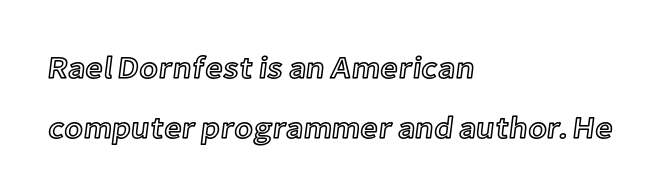
Q: Is the text italic (slanted)? A: Yes.
Q: Is the text underlined? A: No.
Q: How is the paragraph aligned? A: Left-aligned.
Q: Is the spacing between letters normal or unusually wide? A: Normal.
Q: Is the spacing between lines tight, normal or loose? A: Loose.
Q: Width (condensed, normal, or wide)? A: Normal.
Q: x-height? A: Medium.
Q: Monospaced? A: No.
